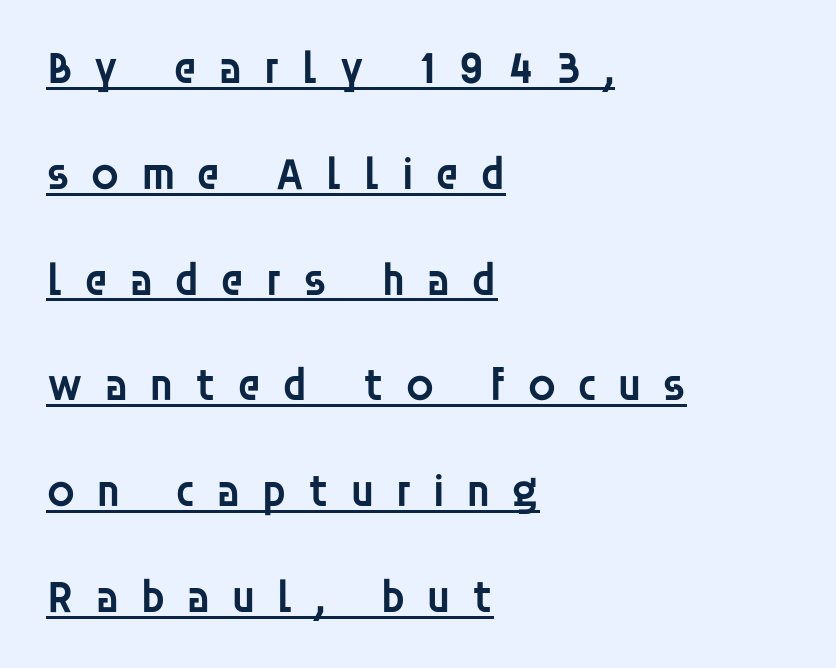
The image shows 46 px semibold sans-serif type, upright; set left-aligned, loose line spacing (2.3x), unusually wide letter spacing (+0.44 em), underlined; low stroke contrast and a large x-height.
